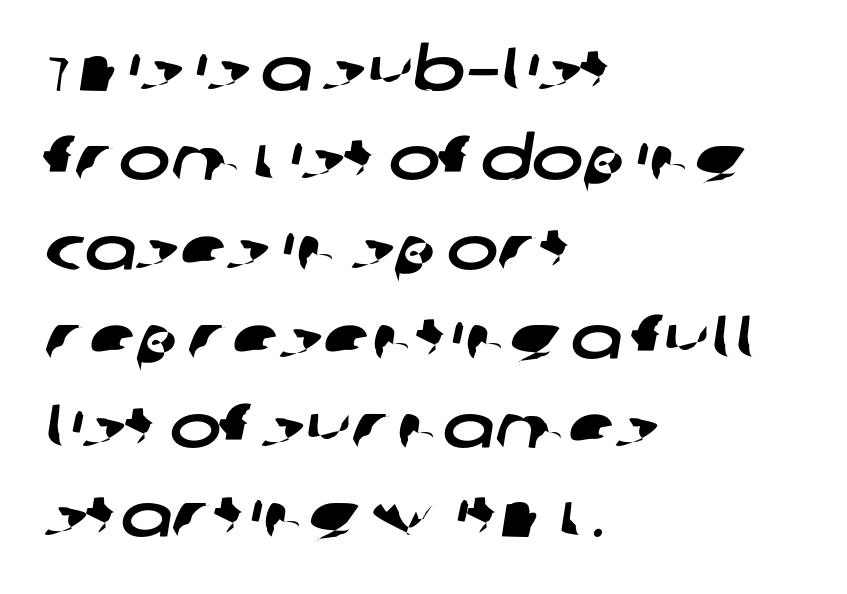
The image shows 62 px wide sans-serif type; set left-aligned, normal line spacing (1.44x), normal letter spacing, not underlined; low stroke contrast and a large x-height.
